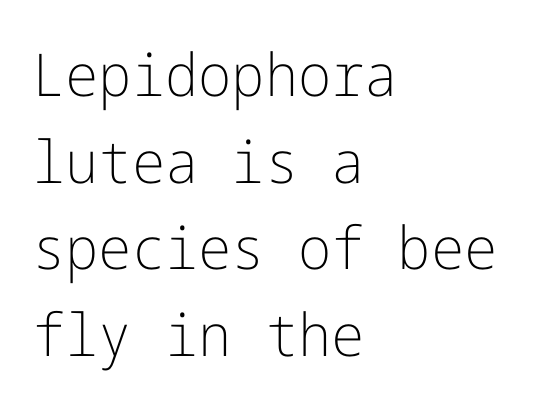
{"serif": "no", "italic": "no", "bold": "no", "weight": "light", "width": "normal", "stroke_contrast": "low", "x_height": "medium", "underline": "no", "align": "left", "line_spacing": "normal", "line_spacing_ratio": 1.47, "letter_spacing": "normal", "letter_spacing_em": 0.0, "glyph_px": 59}
